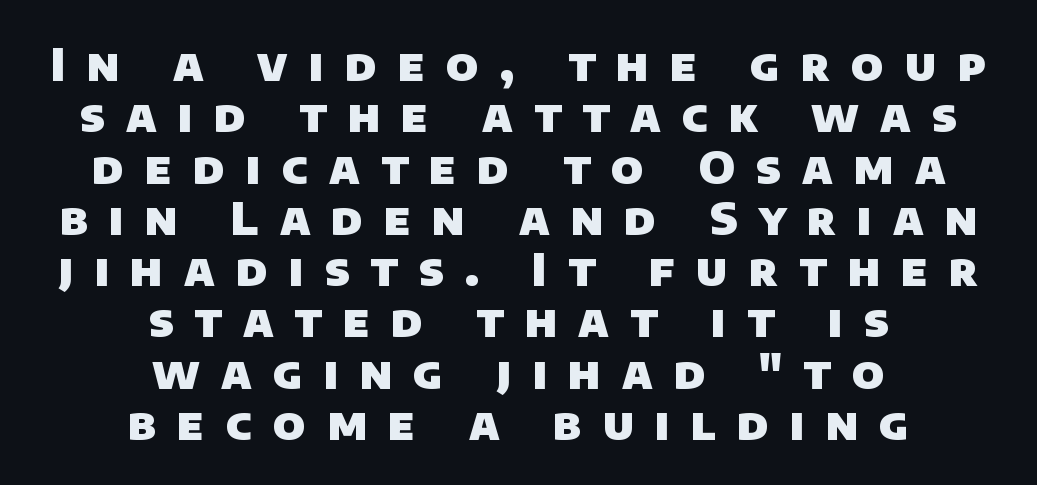
{"serif": "no", "bold": "yes", "weight": "heavy", "width": "normal", "stroke_contrast": "low", "x_height": "large", "monospaced": "no", "underline": "no", "align": "center", "line_spacing": "tight", "line_spacing_ratio": 1.14, "letter_spacing": "wide", "letter_spacing_em": 0.47, "glyph_px": 45}
